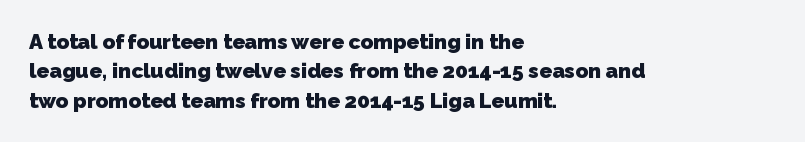
The image shows 21 px bold type; set left-aligned, normal line spacing (1.4x), normal letter spacing, not underlined.
